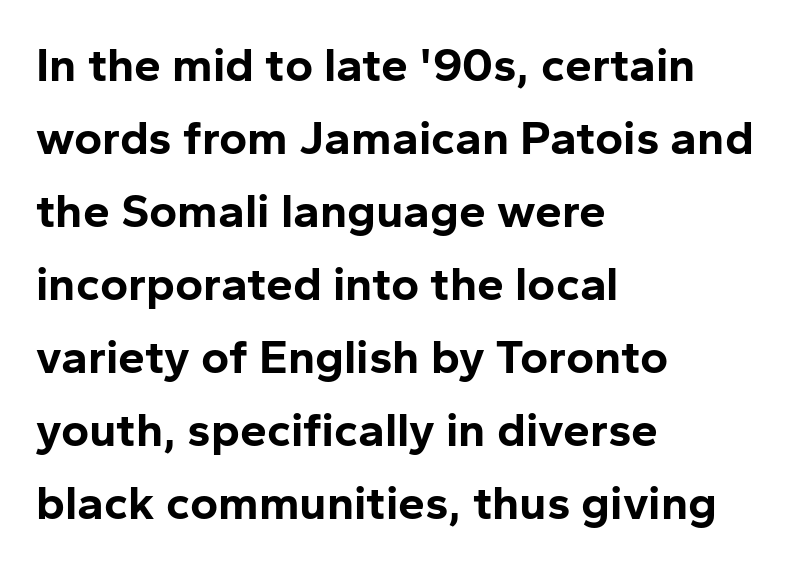
Q: Is the text bold? A: Yes.
Q: Is the text italic (slanted)? A: No, it is upright.
Q: Is the typeface a serif or a sans-serif typeface? A: Sans-serif.
Q: Is the text underlined? A: No.
Q: How is the paragraph aligned? A: Left-aligned.
Q: Is the spacing between letters normal or unusually wide? A: Normal.
Q: Is the spacing between lines tight, normal or loose? A: Normal.
Q: Width (condensed, normal, or wide)? A: Normal.
Q: Stroke contrast? A: Low.
Q: x-height? A: Medium.
Q: Monospaced? A: No.
